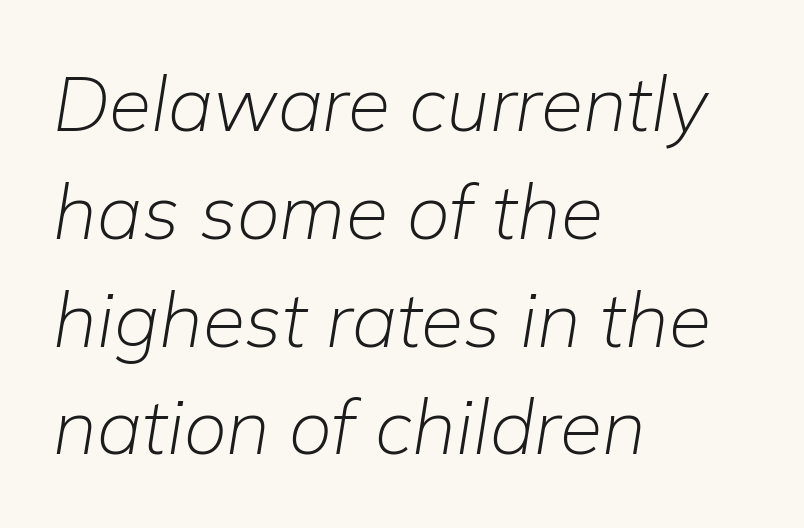
Q: Is the text bold? A: No.
Q: Is the text italic (slanted)? A: Yes, it leans right by about 9 degrees.
Q: Is the text underlined? A: No.
Q: How is the paragraph aligned? A: Left-aligned.
Q: Is the spacing between letters normal or unusually wide? A: Normal.
Q: Is the spacing between lines tight, normal or loose? A: Normal.
Q: Width (condensed, normal, or wide)? A: Normal.
Q: Stroke contrast? A: Low.
Q: x-height? A: Medium.
Q: Monospaced? A: No.
